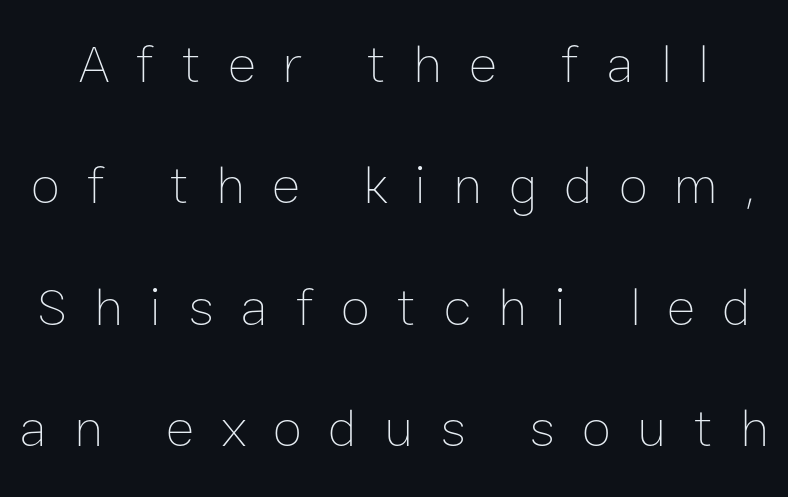
Q: Is the text bold? A: No.
Q: Is the text italic (slanted)? A: No, it is upright.
Q: Is the text underlined? A: No.
Q: Is the spacing between letters normal or unusually wide? A: Unusually wide.
Q: Is the spacing between lines tight, normal or loose? A: Loose.
Q: Width (condensed, normal, or wide)? A: Normal.
Q: Stroke contrast? A: Low.
Q: x-height? A: Medium.
Q: Monospaced? A: No.
